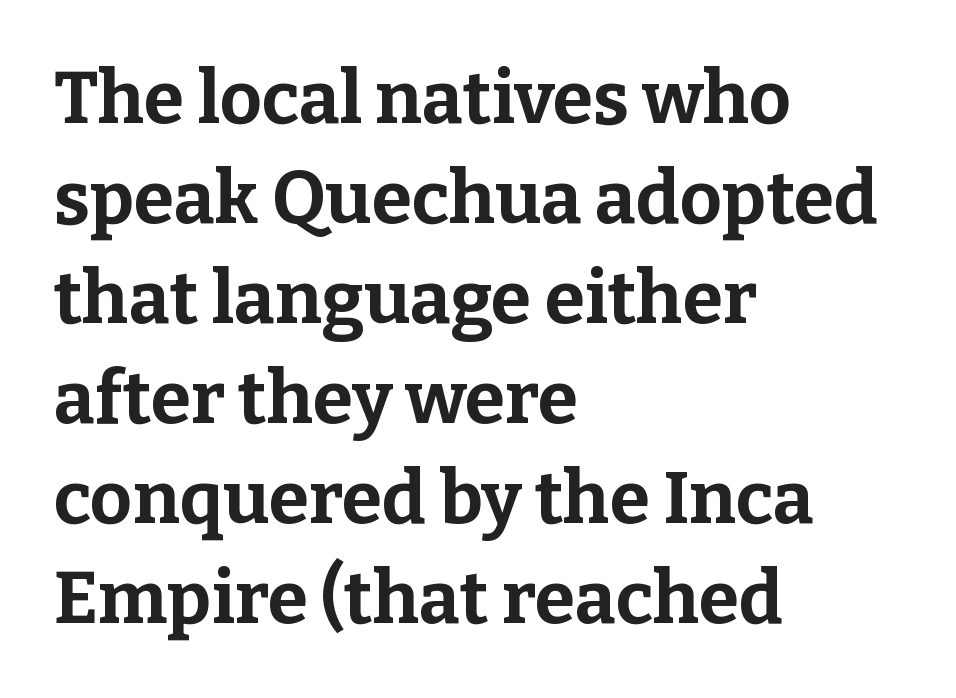
Quick note: interline space is typical. The lettering holds an erect, upright posture throughout. Is the letter spacing exaggerated? No — it looks like the ordinary default. The strokes are fattened all the way to bold. The setting favours the left margin, as ordinary paragraphs usually do.
